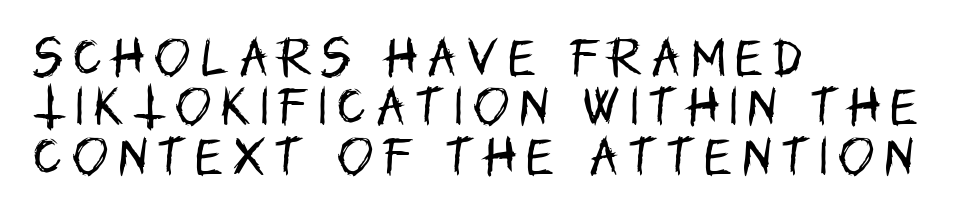
{"serif": "no", "italic": "no", "bold": "no", "weight": "regular", "width": "condensed", "stroke_contrast": "low", "x_height": "large", "monospaced": "no", "underline": "no", "align": "left", "line_spacing": "tight", "line_spacing_ratio": 1.15, "letter_spacing": "wide", "letter_spacing_em": 0.24, "glyph_px": 43}
